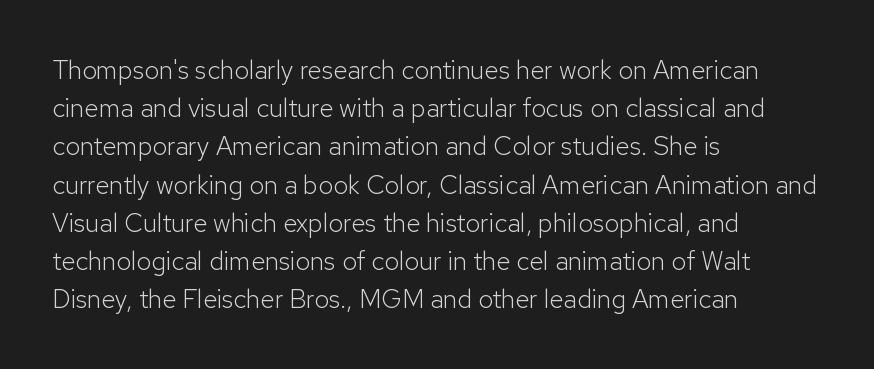
{"italic": "no", "bold": "no", "underline": "no", "align": "left", "line_spacing": "normal", "line_spacing_ratio": 1.47, "letter_spacing": "normal", "letter_spacing_em": 0.0, "glyph_px": 26}
